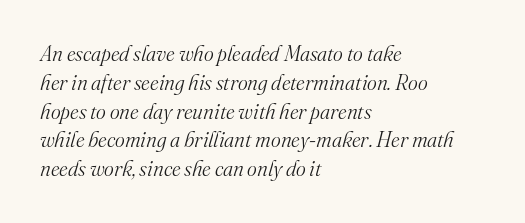
The image shows 21 px text type, italic (leaning right); set left-aligned, normal line spacing (1.37x), normal letter spacing, not underlined.
